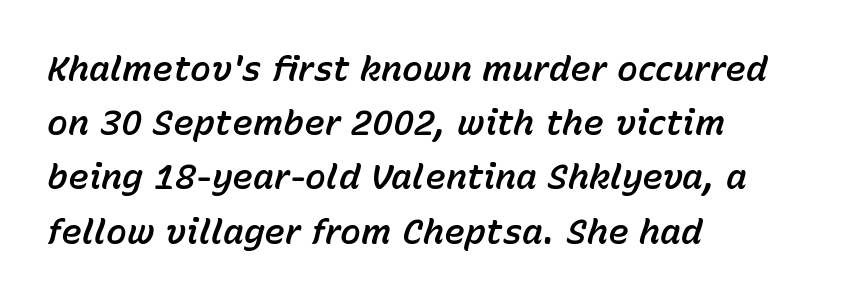
Q: Is the text italic (slanted)? A: Yes, it leans right by about 15 degrees.
Q: Is the text underlined? A: No.
Q: How is the paragraph aligned? A: Left-aligned.
Q: Is the spacing between letters normal or unusually wide? A: Normal.
Q: Is the spacing between lines tight, normal or loose? A: Normal.
Q: Width (condensed, normal, or wide)? A: Normal.
Q: Stroke contrast? A: Low.
Q: x-height? A: Medium.
Q: Monospaced? A: No.
